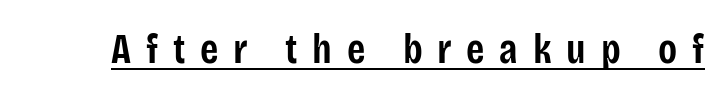
{"serif": "no", "italic": "no", "bold": "semi", "weight": "semibold", "width": "condensed", "stroke_contrast": "low", "x_height": "large", "monospaced": "no", "underline": "yes", "letter_spacing": "wide", "letter_spacing_em": 0.35, "glyph_px": 42}
